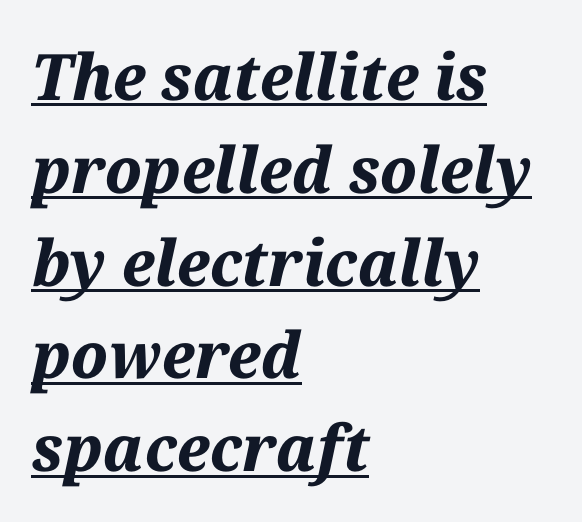
{"italic": "yes", "lean": "right", "slant_degrees": 12, "bold": "yes", "weight": "bold", "width": "normal", "stroke_contrast": "medium", "x_height": "medium", "monospaced": "no", "underline": "yes", "align": "left", "line_spacing": "normal", "line_spacing_ratio": 1.45, "letter_spacing": "normal", "letter_spacing_em": 0.0, "glyph_px": 64}
